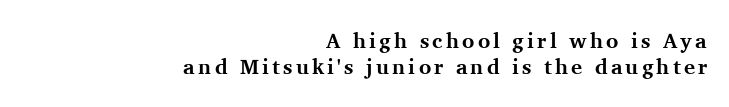
The image shows 21 px bold type, upright; set right-aligned, line spacing 1.24x, not underlined.
